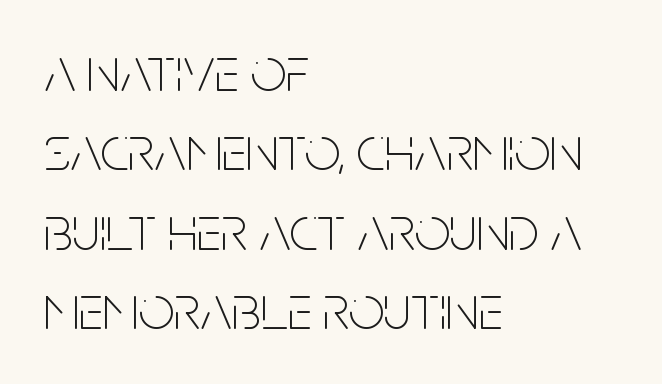
Q: Is the text bold? A: No.
Q: Is the text italic (slanted)? A: No, it is upright.
Q: Is the typeface a serif or a sans-serif typeface? A: Sans-serif.
Q: Is the text underlined? A: No.
Q: How is the paragraph aligned? A: Left-aligned.
Q: Is the spacing between letters normal or unusually wide? A: Normal.
Q: Is the spacing between lines tight, normal or loose? A: Normal.
Q: Width (condensed, normal, or wide)? A: Condensed.
Q: Stroke contrast? A: Low.
Q: x-height? A: Large.
Q: Monospaced? A: No.
